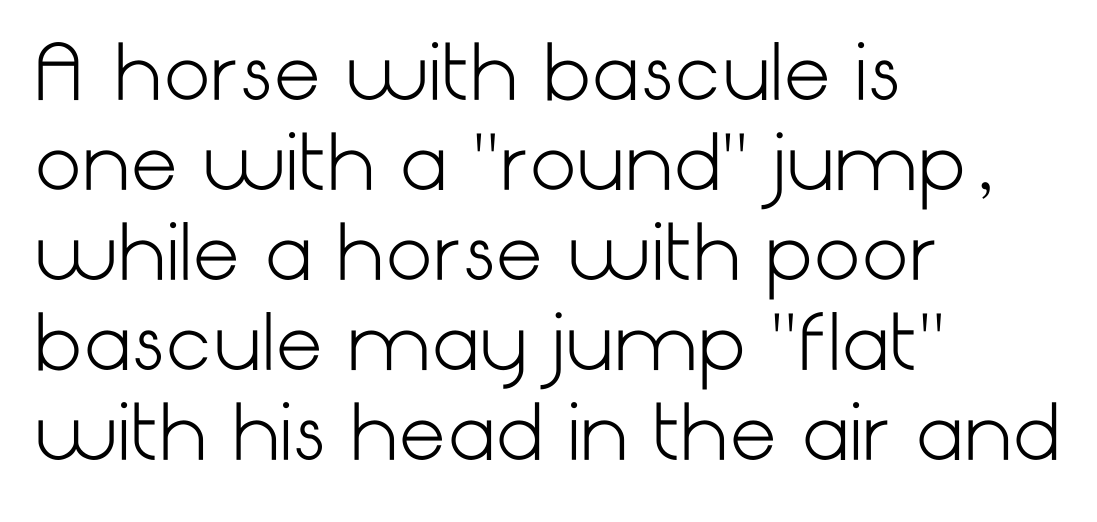
The image shows 75 px light sans-serif type, upright; set left-aligned, line spacing 1.2x, normal letter spacing, not underlined; low stroke contrast and a medium x-height.
